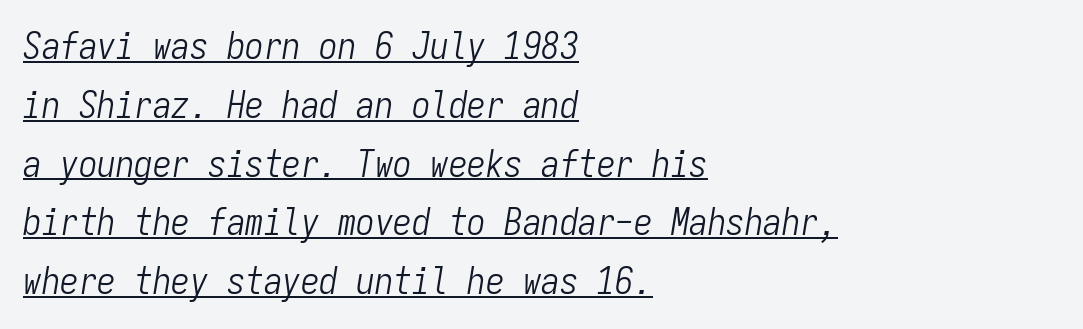
{"italic": "yes", "lean": "right", "slant_degrees": 9, "bold": "no", "weight": "light", "width": "condensed", "stroke_contrast": "low", "x_height": "medium", "monospaced": "yes", "underline": "yes", "align": "left", "line_spacing": "normal", "line_spacing_ratio": 1.59, "letter_spacing": "normal", "letter_spacing_em": 0.0, "glyph_px": 37}
